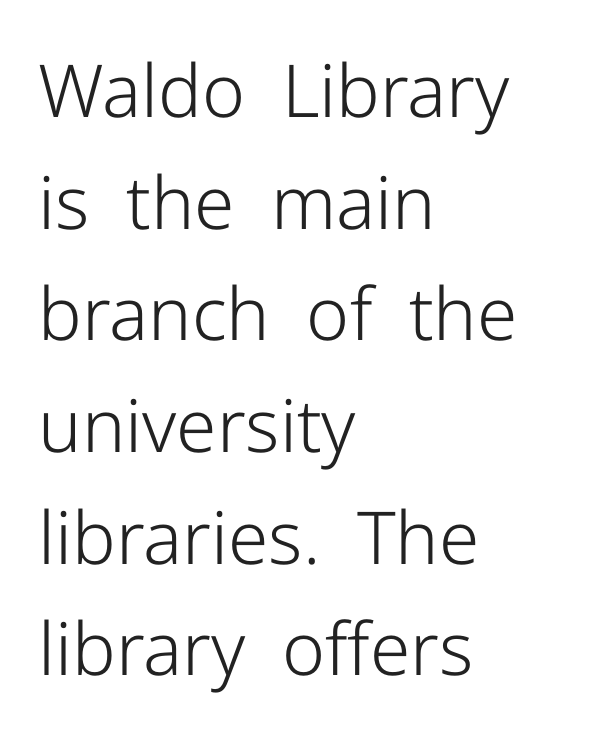
Q: Is the text bold? A: No.
Q: Is the text italic (slanted)? A: No, it is upright.
Q: Is the typeface a serif or a sans-serif typeface? A: Sans-serif.
Q: Is the text underlined? A: No.
Q: How is the paragraph aligned? A: Left-aligned.
Q: Is the spacing between letters normal or unusually wide? A: Normal.
Q: Is the spacing between lines tight, normal or loose? A: Normal.
Q: Width (condensed, normal, or wide)? A: Normal.
Q: Stroke contrast? A: Low.
Q: x-height? A: Medium.
Q: Monospaced? A: No.
